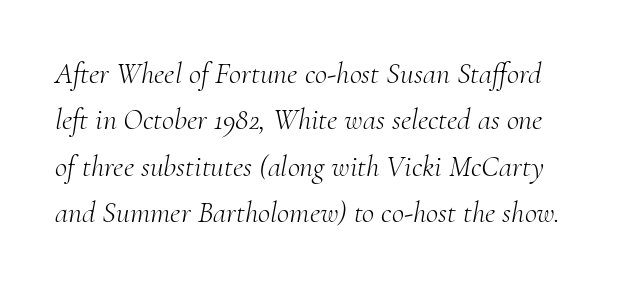
Q: Is the text bold? A: No.
Q: Is the text italic (slanted)? A: Yes, it leans right by about 10 degrees.
Q: Is the typeface a serif or a sans-serif typeface? A: Serif.
Q: Is the text underlined? A: No.
Q: Is the spacing between letters normal or unusually wide? A: Normal.
Q: Is the spacing between lines tight, normal or loose? A: Normal.
Q: Width (condensed, normal, or wide)? A: Normal.
Q: Stroke contrast? A: Medium.
Q: x-height? A: Small.
Q: Monospaced? A: No.
